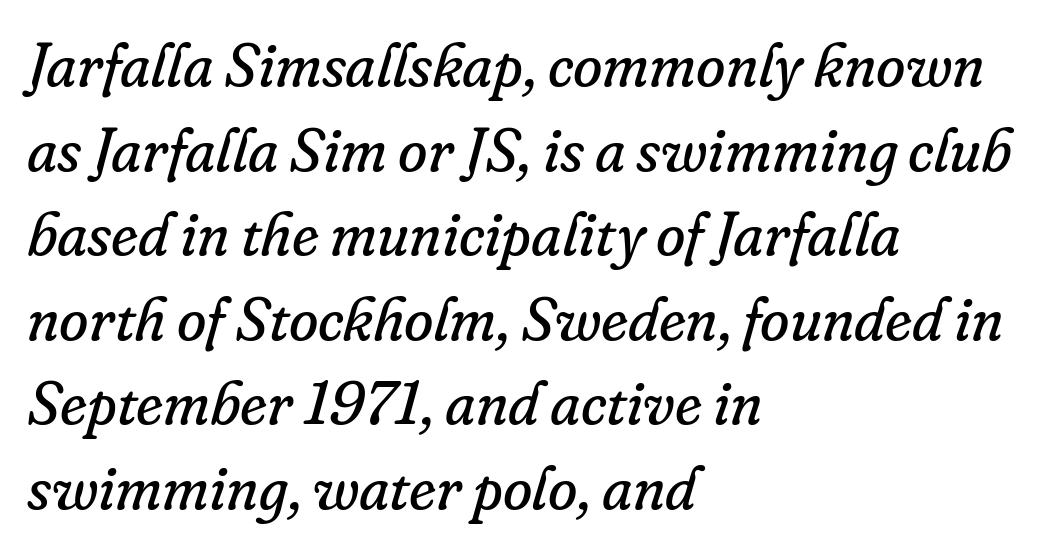
Q: Is the text bold? A: No.
Q: Is the text italic (slanted)? A: Yes, it leans right by about 16 degrees.
Q: Is the typeface a serif or a sans-serif typeface? A: Serif.
Q: Is the text underlined? A: No.
Q: How is the paragraph aligned? A: Left-aligned.
Q: Is the spacing between letters normal or unusually wide? A: Normal.
Q: Is the spacing between lines tight, normal or loose? A: Normal.
Q: Width (condensed, normal, or wide)? A: Normal.
Q: Stroke contrast? A: Low.
Q: x-height? A: Small.
Q: Monospaced? A: No.
